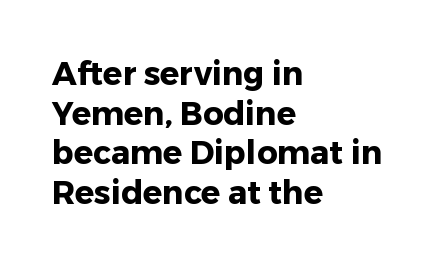
{"serif": "no", "italic": "no", "bold": "yes", "weight": "heavy", "width": "normal", "stroke_contrast": "low", "x_height": "medium", "monospaced": "no", "underline": "no", "align": "left", "line_spacing_ratio": 1.24, "letter_spacing": "normal", "letter_spacing_em": 0.0, "glyph_px": 32}
